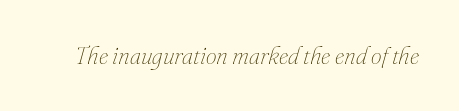
Look at the tracking — it's just the regular setting, nothing added. Quick note: italic. Words float on clear page, feet unadorned. On a weight scale, this lands at 450 or below.
